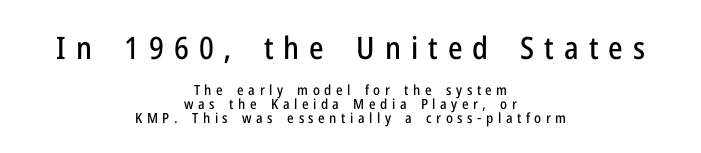
A typesetter would mark this as roman, not italic. Vertical spacing — tight. The foot of each line stays bare and open. Block one is the big one; block two sits smaller underneath.
